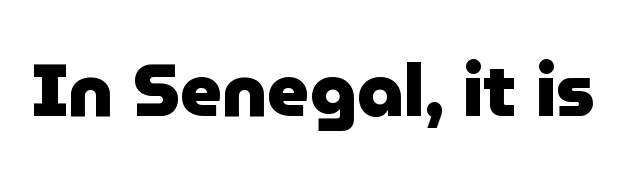
Tracking value appears to be zero — textbook default spacing. Unmarked baselines from the first word to the last. The lettering holds an erect, upright posture throughout. Heavy, bold letterforms. A typesetter would call this proportional, since set widths differ per character. What kind of face is this? One without serifs — a sans.
